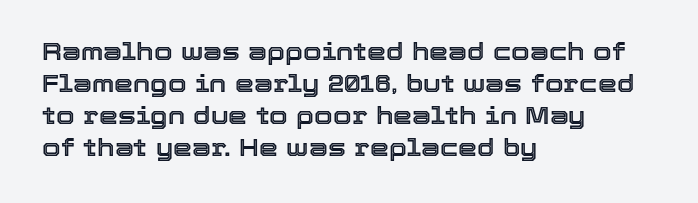
Q: Is the text italic (slanted)? A: No, it is upright.
Q: Is the text underlined? A: No.
Q: How is the paragraph aligned? A: Left-aligned.
Q: Is the spacing between letters normal or unusually wide? A: Normal.
Q: Is the spacing between lines tight, normal or loose? A: Normal.
